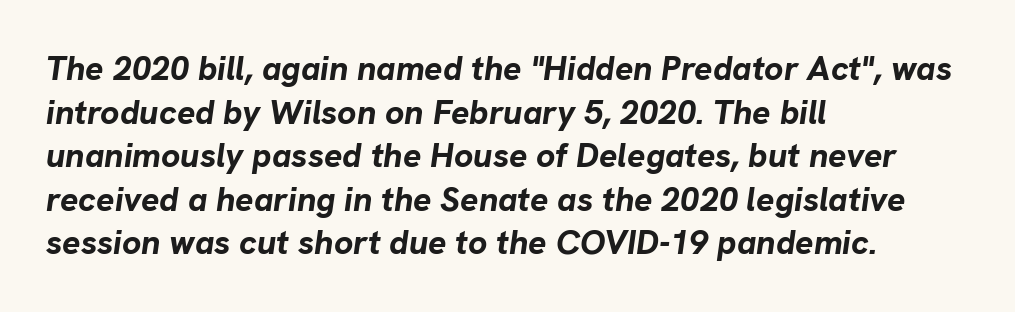
{"italic": "yes", "lean": "right", "slant_degrees": 8, "bold": "yes", "weight": "bold", "width": "normal", "stroke_contrast": "low", "x_height": "medium", "monospaced": "no", "underline": "no", "align": "left", "line_spacing": "normal", "line_spacing_ratio": 1.28, "letter_spacing": "normal", "letter_spacing_em": 0.0, "glyph_px": 34}
